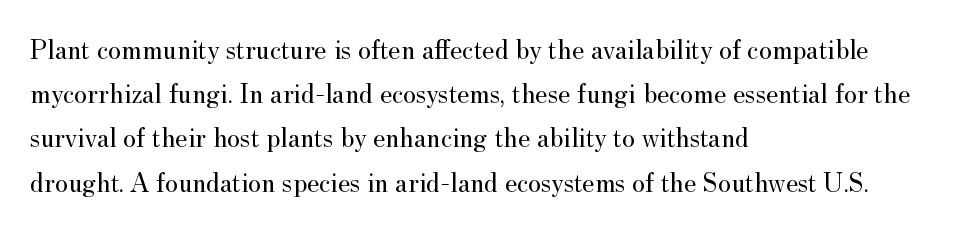
The image shows 28 px regular-weight serif type, upright; set left-aligned, normal line spacing (1.58x), normal letter spacing, not underlined; medium stroke contrast and a small x-height.
